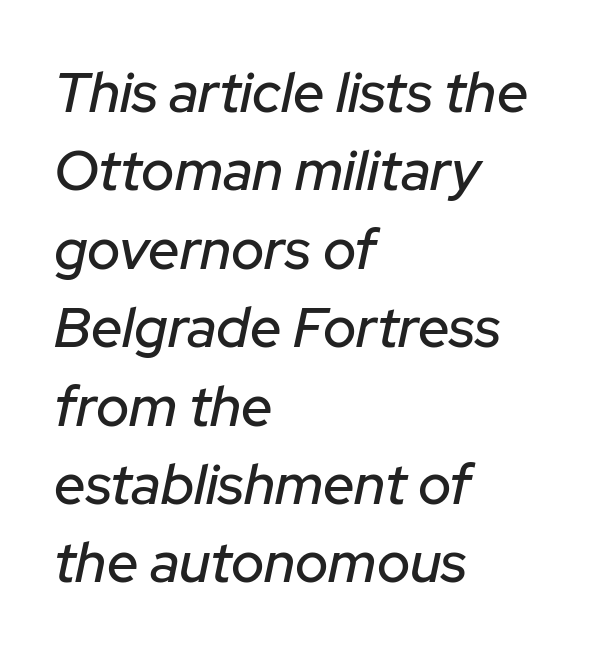
The image shows 56 px text type, italic (leaning right); set left-aligned, normal line spacing (1.4x), normal letter spacing, not underlined; low stroke contrast and a medium x-height.
